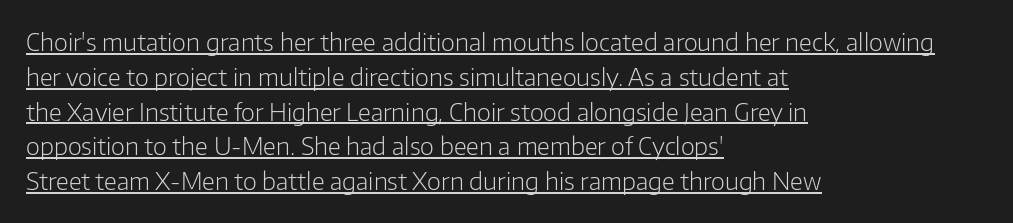
Students, observe the line beneath the letters — that is underlining. Counters stay open thanks to moderate or lighter strokes. The horizontal fit of the characters is conventional and even. Horizontally, the lines are justified to the leading edge only. Is there much room between lines? A standard amount, neither cramped nor airy. The font's upright variant was chosen for this text.
